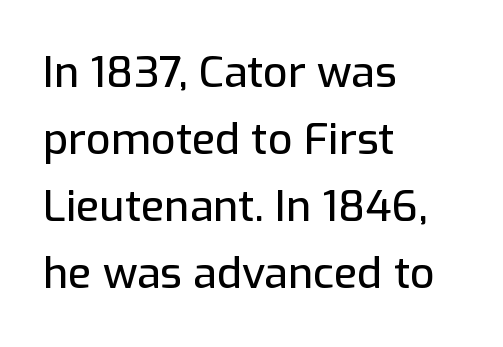
{"serif": "no", "italic": "no", "width": "normal", "stroke_contrast": "low", "x_height": "medium", "monospaced": "no", "underline": "no", "align": "left", "line_spacing": "normal", "line_spacing_ratio": 1.56, "letter_spacing": "normal", "letter_spacing_em": 0.0, "glyph_px": 43}
